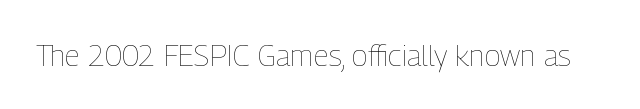
{"italic": "no", "bold": "no", "weight": "thin", "width": "condensed", "stroke_contrast": "low", "x_height": "medium", "monospaced": "no", "underline": "no", "letter_spacing": "normal", "letter_spacing_em": 0.0, "glyph_px": 30}
